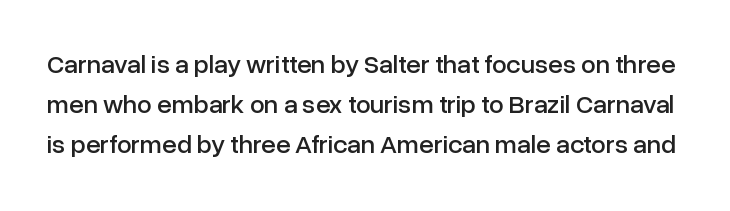
{"italic": "no", "underline": "no", "line_spacing": "normal", "line_spacing_ratio": 1.54, "letter_spacing": "normal", "letter_spacing_em": 0.0, "glyph_px": 26}
